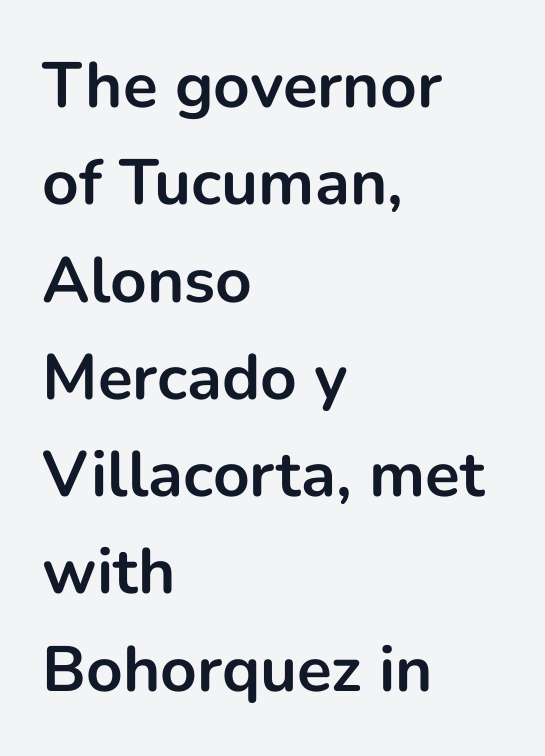
The image shows 64 px bold sans-serif type, upright; set left-aligned, normal line spacing (1.52x), normal letter spacing, not underlined; low stroke contrast and a medium x-height.
